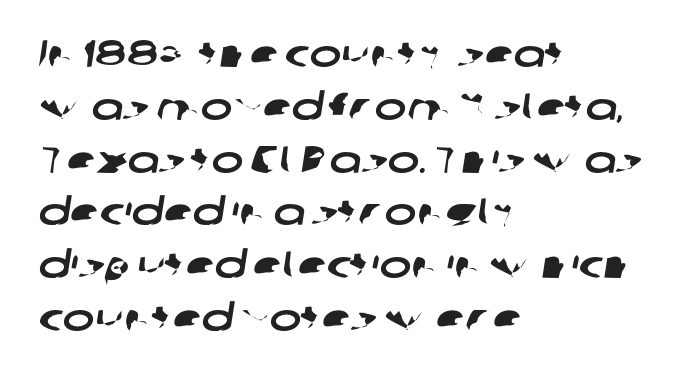
{"serif": "no", "width": "wide", "stroke_contrast": "low", "x_height": "medium", "monospaced": "no", "underline": "no", "align": "left", "line_spacing": "normal", "line_spacing_ratio": 1.39, "letter_spacing": "normal", "letter_spacing_em": 0.0, "glyph_px": 38}
